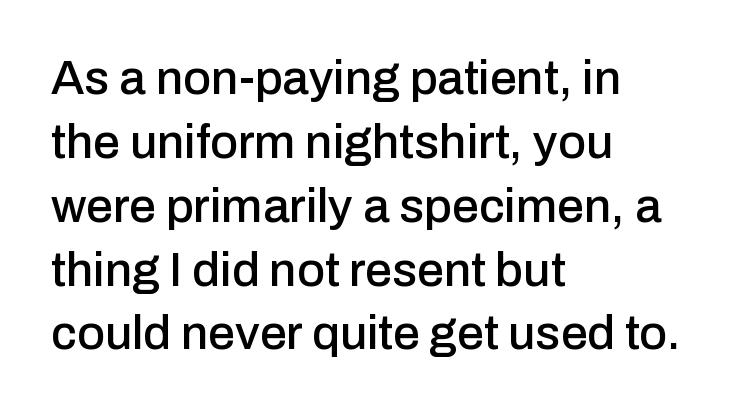
{"serif": "no", "italic": "no", "width": "normal", "stroke_contrast": "low", "x_height": "medium", "monospaced": "no", "underline": "no", "align": "left", "line_spacing": "normal", "line_spacing_ratio": 1.33, "letter_spacing": "normal", "letter_spacing_em": 0.0, "glyph_px": 48}
